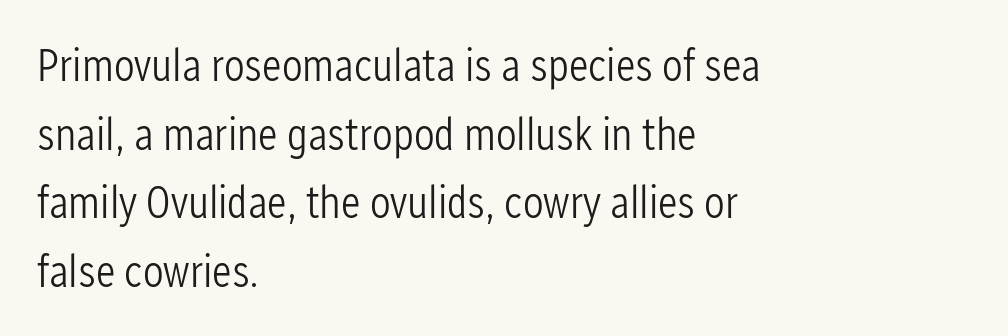
Q: Is the text bold? A: No.
Q: Is the text italic (slanted)? A: No, it is upright.
Q: Is the typeface a serif or a sans-serif typeface? A: Sans-serif.
Q: Is the text underlined? A: No.
Q: How is the paragraph aligned? A: Left-aligned.
Q: Is the spacing between letters normal or unusually wide? A: Normal.
Q: Is the spacing between lines tight, normal or loose? A: Normal.
Q: Width (condensed, normal, or wide)? A: Condensed.
Q: Stroke contrast? A: Low.
Q: x-height? A: Medium.
Q: Monospaced? A: No.
